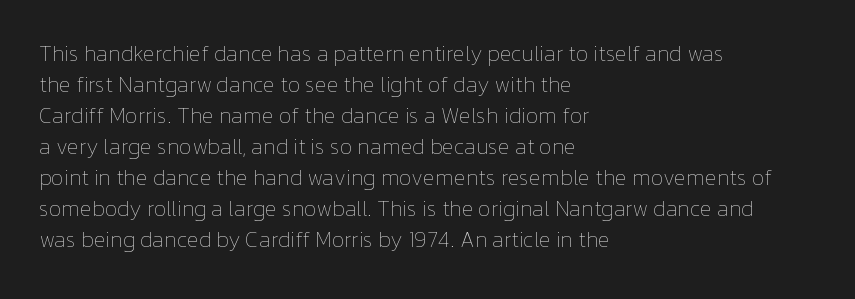
The words here are not underlined. Default kerning and tracking; the words read as compact shapes. The paragraph shown leans on its left margin. Posture: straight, roman, zero tilt. Vertical stems look standard width or narrower in stroke. Vertical spacing — default.
